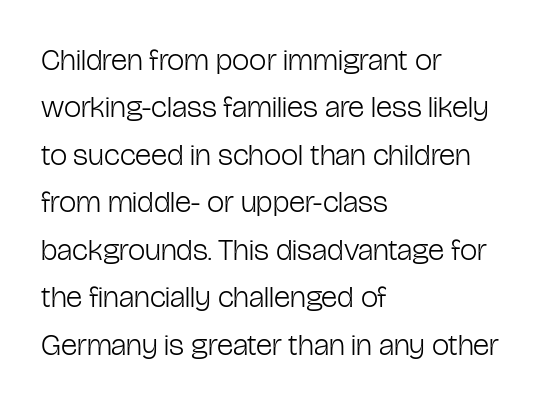
Horizontal bands of white between lines are of average thickness. A clean baseline with only descenders dipping below it. The letters carry no serifs — their stems end cleanly without finishing strokes. Look at the tracking — it's just the regular setting, nothing added. Reading down the block, your eye returns to a fixed left position each line.
